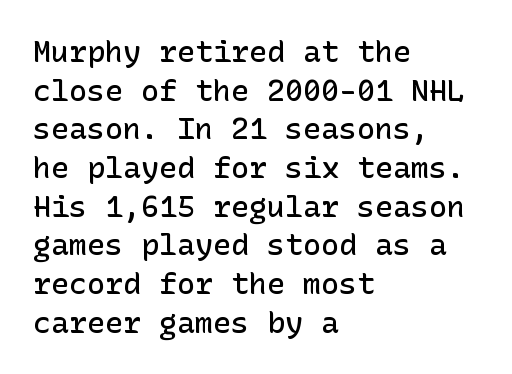
{"serif": "no", "italic": "no", "bold": "semi", "weight": "semibold", "width": "normal", "stroke_contrast": "low", "x_height": "medium", "underline": "no", "align": "left", "line_spacing": "normal", "line_spacing_ratio": 1.29, "letter_spacing": "normal", "letter_spacing_em": 0.0, "glyph_px": 30}
